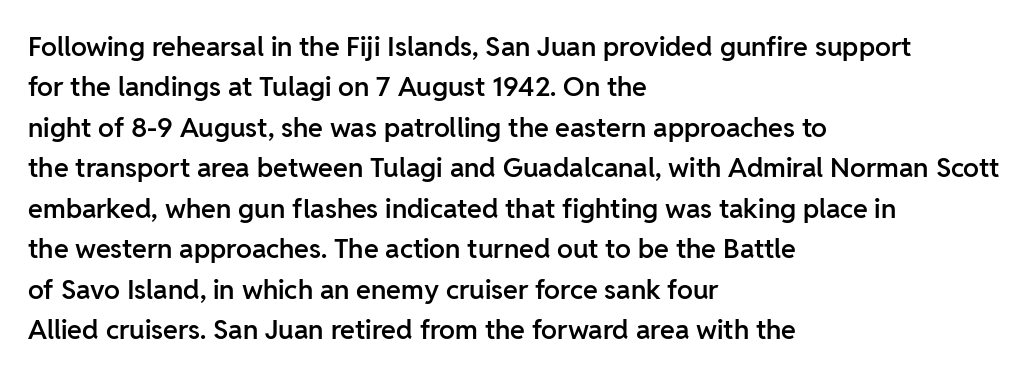
{"italic": "no", "bold": "semi", "underline": "no", "align": "left", "line_spacing": "normal", "line_spacing_ratio": 1.5, "letter_spacing": "normal", "letter_spacing_em": 0.0, "glyph_px": 27}
